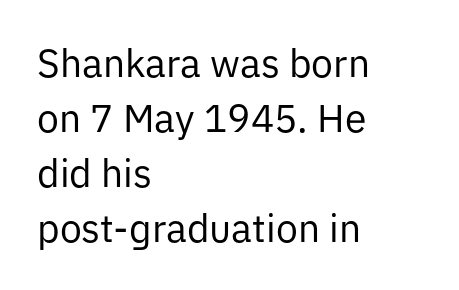
The image shows 39 px regular-weight sans-serif type, upright; set left-aligned, normal line spacing (1.41x), normal letter spacing, not underlined; low stroke contrast and a medium x-height.
